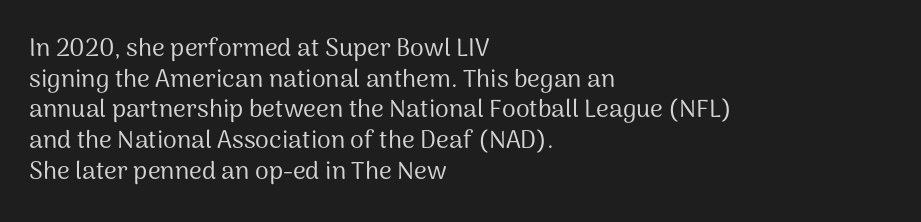
The image shows 25 px text type, upright; set left-aligned, line spacing 1.23x, normal letter spacing, not underlined.
